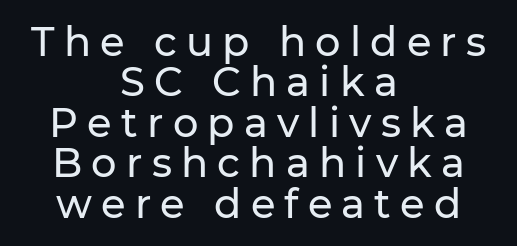
The image shows 40 px sans-serif type, upright; set centered, tight line spacing (1.01x), unusually wide letter spacing (+0.23 em), not underlined; low stroke contrast and a medium x-height.
